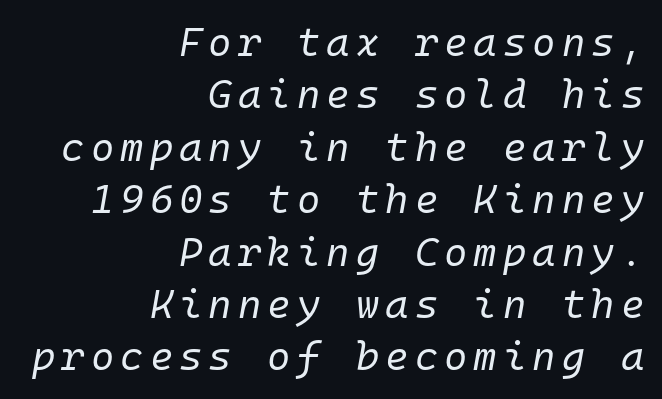
The image shows 40 px regular-weight type, italic (leaning right), monospaced; set right-aligned, normal line spacing (1.31x), not underlined; low stroke contrast and a medium x-height.
